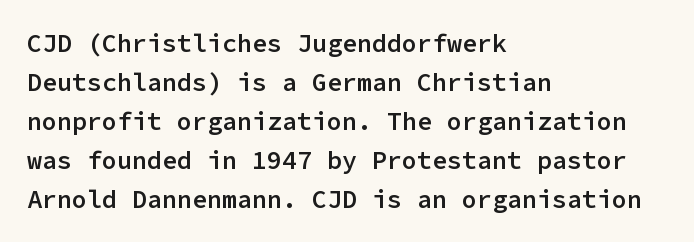
The image shows 25 px text type, upright; set left-aligned, normal line spacing (1.56x), normal letter spacing, not underlined.
